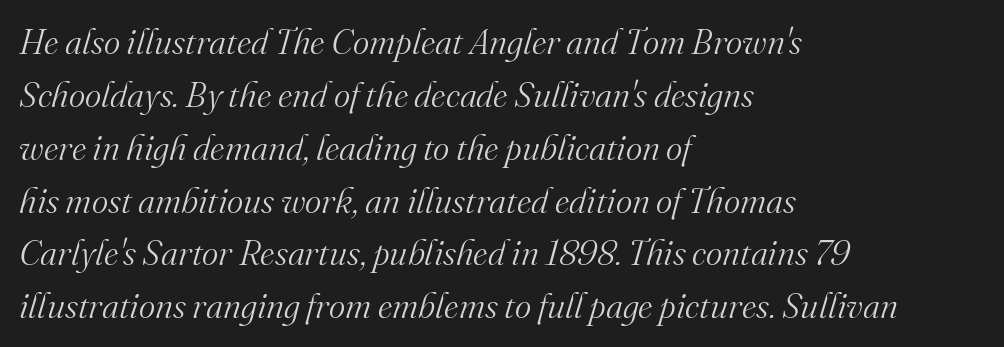
{"serif": "yes", "italic": "yes", "lean": "right", "slant_degrees": 16, "bold": "no", "weight": "light", "width": "normal", "stroke_contrast": "medium", "x_height": "small", "monospaced": "no", "underline": "no", "align": "left", "line_spacing": "normal", "line_spacing_ratio": 1.51, "letter_spacing": "normal", "letter_spacing_em": 0.0, "glyph_px": 35}
